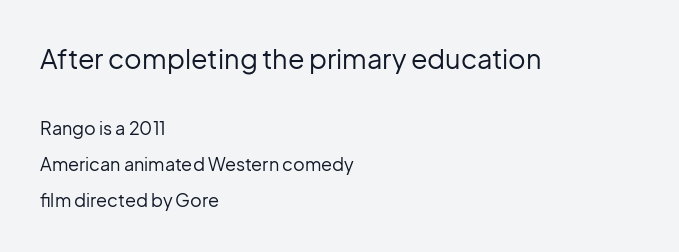
The image shows 27 px text type, upright; set left-aligned, loose line spacing (2.01x), normal letter spacing, not underlined; the first (top) block is 1.5x larger.
